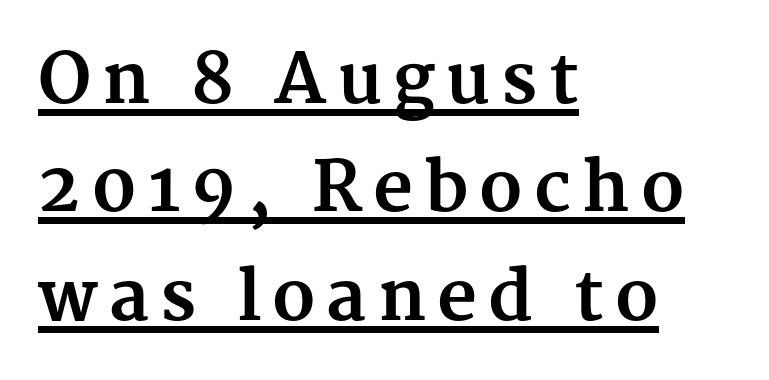
A rule runs beneath these lines of type. Designer's note — italics off, roman on. A student would call this left alignment; a typographer would say flush left, rag right. Little horizontal feet cap the strokes, marking this as serif type.
